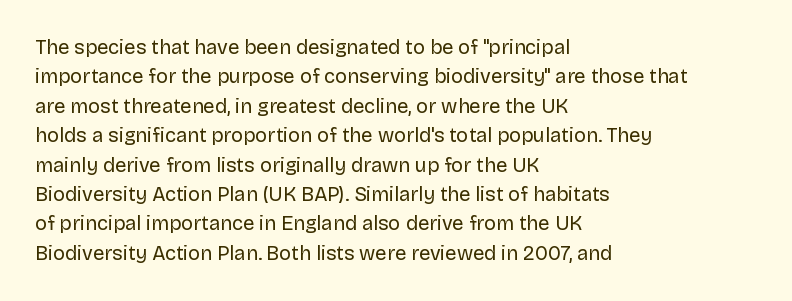
Q: Is the text bold? A: No.
Q: Is the text italic (slanted)? A: No, it is upright.
Q: Is the text underlined? A: No.
Q: How is the paragraph aligned? A: Left-aligned.
Q: Is the spacing between letters normal or unusually wide? A: Normal.
Q: Is the spacing between lines tight, normal or loose? A: Normal.
